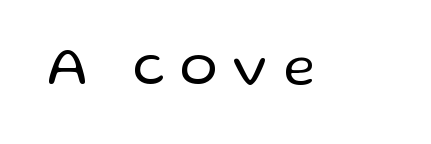
Think of a printed novel: that variable character pitch is what you see here. The strokes are not fattened; the text isn't bold. Descender tails drop into unmarked territory. Type style note: lacks serifs. It's the straight-up-and-down kind of type.
